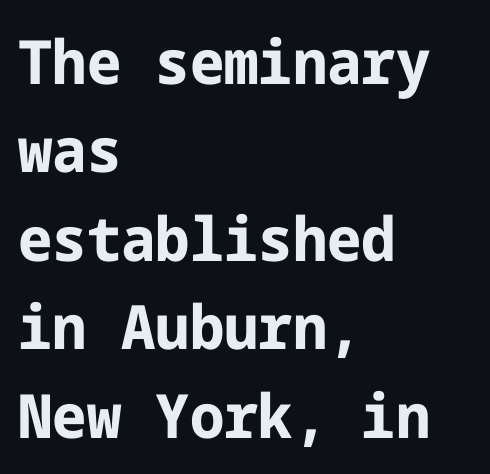
Q: Is the text bold? A: Yes.
Q: Is the text italic (slanted)? A: No, it is upright.
Q: Is the typeface a serif or a sans-serif typeface? A: Sans-serif.
Q: Is the text underlined? A: No.
Q: How is the paragraph aligned? A: Left-aligned.
Q: Is the spacing between letters normal or unusually wide? A: Normal.
Q: Is the spacing between lines tight, normal or loose? A: Normal.
Q: Width (condensed, normal, or wide)? A: Normal.
Q: Stroke contrast? A: Low.
Q: x-height? A: Medium.
